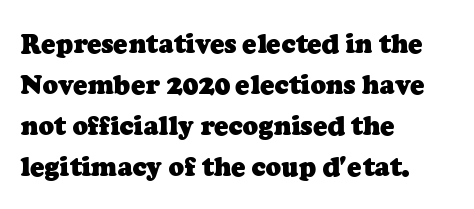
The image shows 26 px bold type; set left-aligned, normal line spacing (1.58x), normal letter spacing, not underlined.
